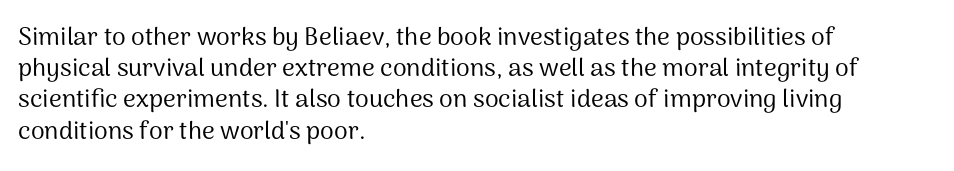
The image shows 25 px text type, upright; set left-aligned, normal line spacing (1.25x), normal letter spacing, not underlined.
